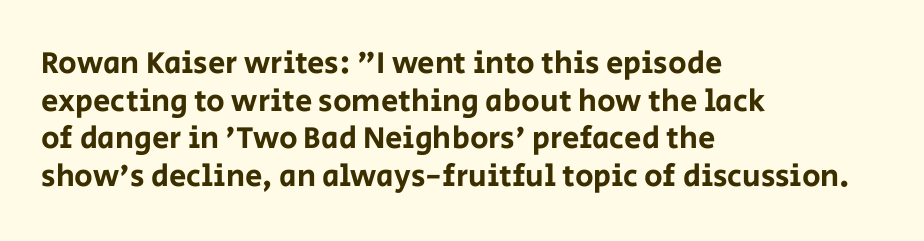
{"serif": "no", "italic": "no", "width": "normal", "stroke_contrast": "low", "x_height": "large", "monospaced": "no", "underline": "no", "align": "left", "line_spacing_ratio": 1.21, "letter_spacing": "normal", "letter_spacing_em": 0.0, "glyph_px": 31}
